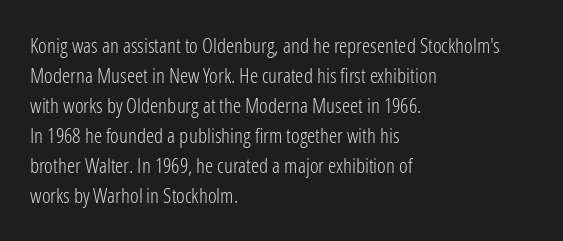
{"italic": "no", "bold": "no", "underline": "no", "align": "left", "line_spacing": "normal", "line_spacing_ratio": 1.43, "letter_spacing": "normal", "letter_spacing_em": 0.0, "glyph_px": 21}
